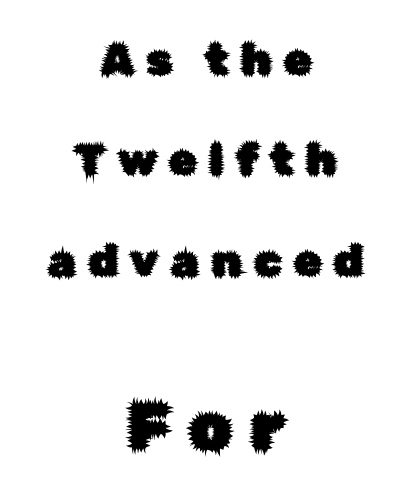
{"serif": "no", "italic": "no", "width": "normal", "stroke_contrast": "low", "x_height": "medium", "monospaced": "no", "underline": "no", "align": "center", "line_spacing": "loose", "line_spacing_ratio": 2.23, "letter_spacing": "wide", "letter_spacing_em": 0.27, "larger_block": "second", "size_ratio": 1.49, "glyph_px": 67}
